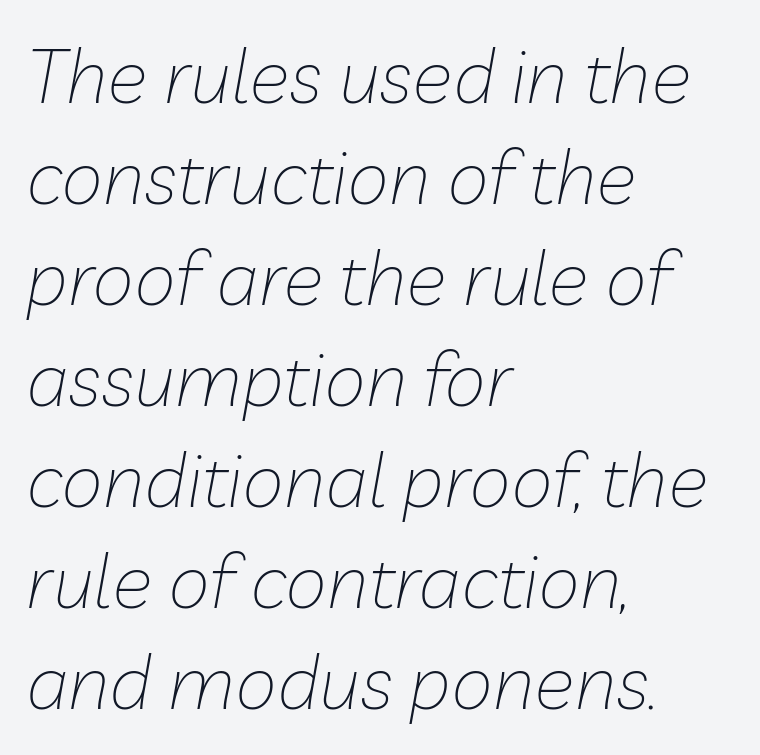
{"italic": "yes", "lean": "right", "slant_degrees": 10, "bold": "no", "weight": "thin", "width": "normal", "stroke_contrast": "low", "x_height": "medium", "monospaced": "no", "underline": "no", "align": "left", "line_spacing": "normal", "line_spacing_ratio": 1.33, "letter_spacing": "normal", "letter_spacing_em": 0.0, "glyph_px": 76}
